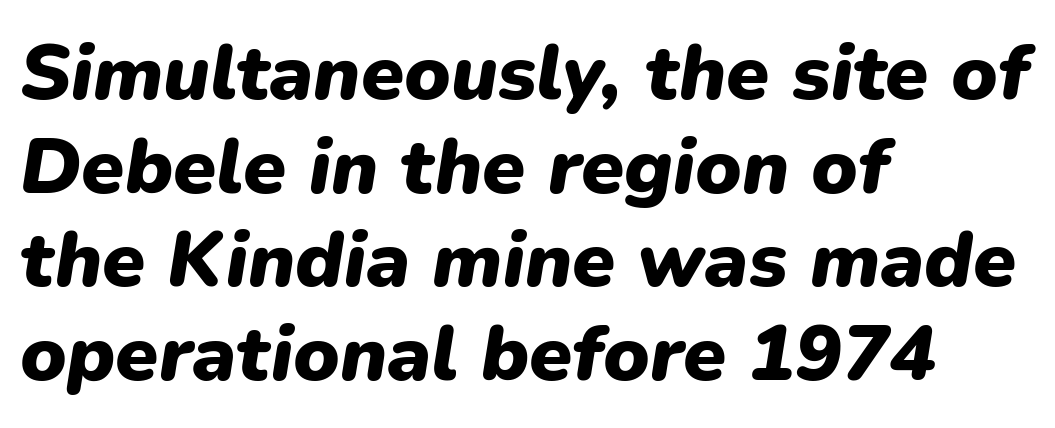
{"italic": "yes", "lean": "right", "slant_degrees": 9, "bold": "yes", "weight": "heavy", "width": "normal", "stroke_contrast": "low", "x_height": "medium", "monospaced": "no", "underline": "no", "align": "left", "line_spacing_ratio": 1.2, "letter_spacing": "normal", "letter_spacing_em": 0.0, "glyph_px": 78}
